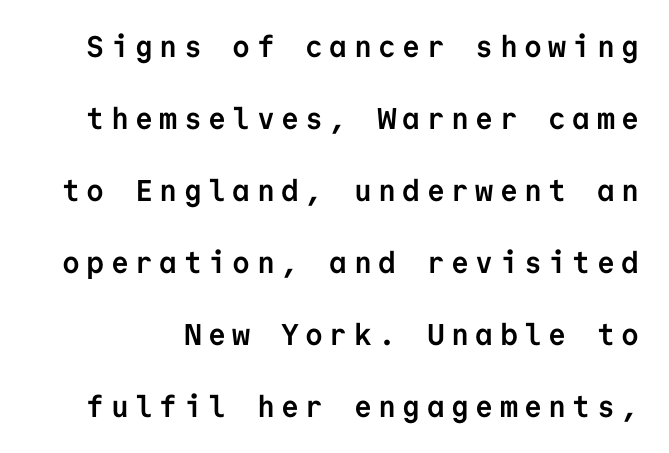
Regarding serifs, this sample does without them. The tracking jumps out immediately: characters are airy and widely separated. Fixed-width glyphs throughout — classic coding-font behaviour. The area under the type is left untouched. Baseline-to-baseline distance is far greater than the letter height.
